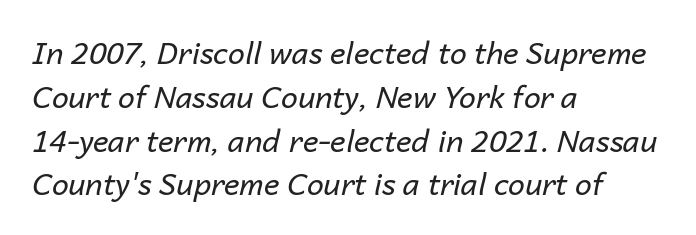
The image shows 30 px regular-weight type, italic (leaning right); set left-aligned, normal line spacing (1.46x), normal letter spacing, not underlined; low stroke contrast and a medium x-height.
